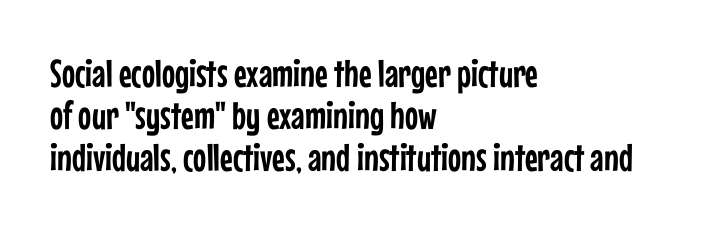
Q: Is the text italic (slanted)? A: No, it is upright.
Q: Is the typeface a serif or a sans-serif typeface? A: Sans-serif.
Q: Is the text underlined? A: No.
Q: How is the paragraph aligned? A: Left-aligned.
Q: Is the spacing between letters normal or unusually wide? A: Normal.
Q: Is the spacing between lines tight, normal or loose? A: Tight.
Q: Width (condensed, normal, or wide)? A: Condensed.
Q: Stroke contrast? A: Low.
Q: x-height? A: Medium.
Q: Monospaced? A: No.
